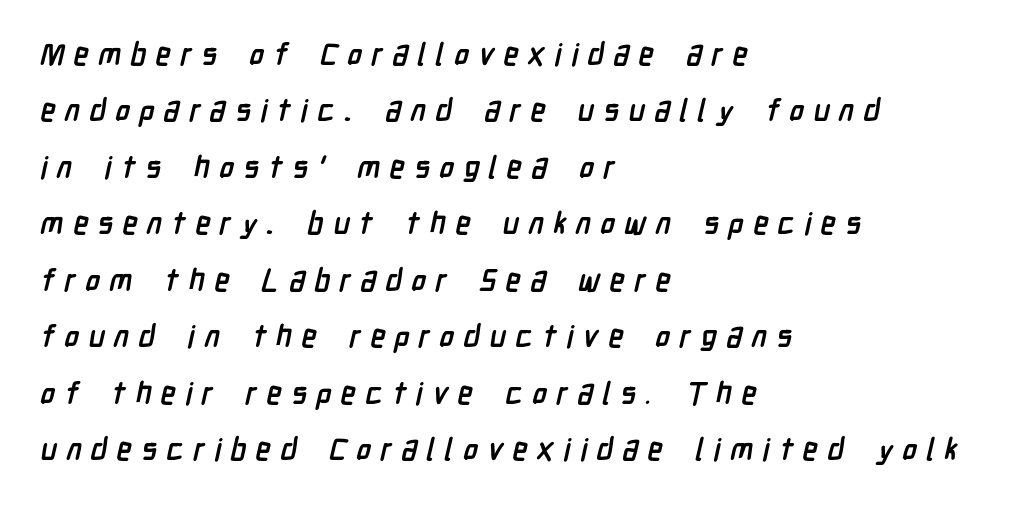
The image shows 31 px semibold, condensed sans-serif type; set left-aligned, line spacing 1.82x, unusually wide letter spacing (+0.3 em), not underlined; low stroke contrast and a medium x-height.
